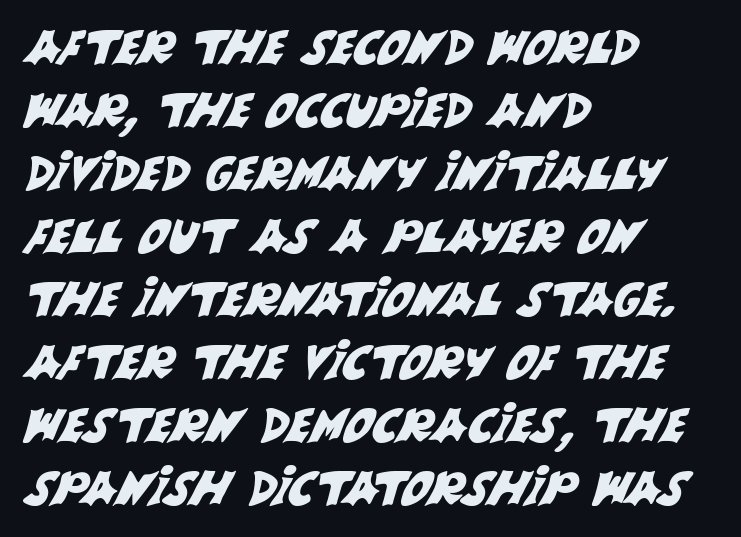
{"serif": "no", "width": "normal", "stroke_contrast": "medium", "x_height": "large", "monospaced": "no", "underline": "no", "align": "left", "line_spacing": "normal", "line_spacing_ratio": 1.34, "letter_spacing": "normal", "letter_spacing_em": 0.0, "glyph_px": 47}
